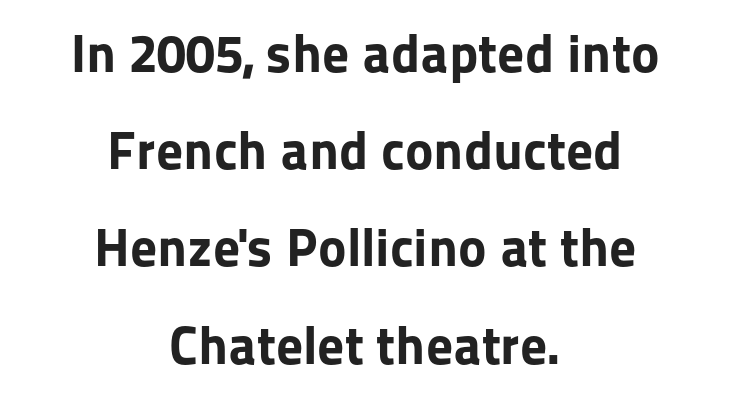
The image shows 54 px bold sans-serif type, upright; set centered, line spacing 1.8x, normal letter spacing, not underlined; low stroke contrast and a medium x-height.
